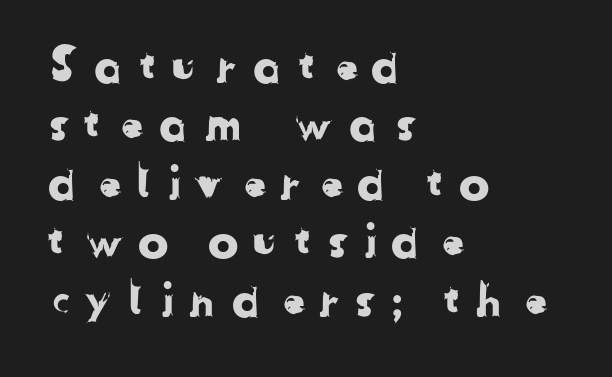
{"serif": "no", "width": "normal", "stroke_contrast": "low", "x_height": "medium", "monospaced": "no", "underline": "no", "align": "left", "line_spacing": "normal", "line_spacing_ratio": 1.27, "letter_spacing": "wide", "letter_spacing_em": 0.29, "glyph_px": 46}
